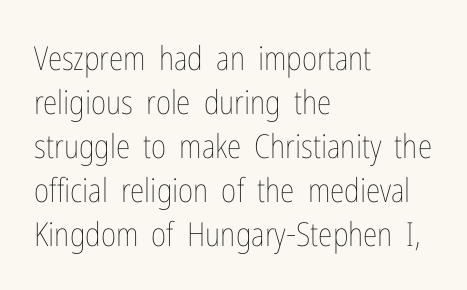
{"italic": "no", "bold": "no", "weight": "thin", "width": "condensed", "stroke_contrast": "low", "x_height": "medium", "monospaced": "no", "underline": "no", "align": "left", "line_spacing": "normal", "line_spacing_ratio": 1.33, "letter_spacing": "normal", "letter_spacing_em": 0.0, "glyph_px": 33}
